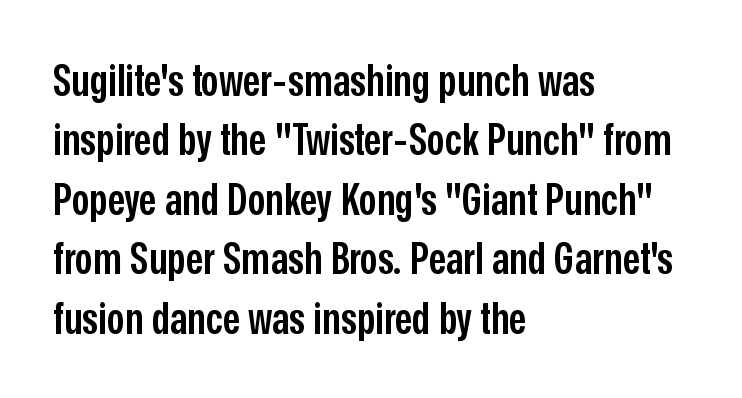
The leading is moderate, giving the passage an even texture. Is this a fixed-width face? No — the glyphs have proportional, varying widths. You can tell it's not italic because the verticals are truly vertical. The zone under the glyphs is completely vacant. Line starts are locked; line ends wander. The typesetting leans somewhat heavy: a semibold.
